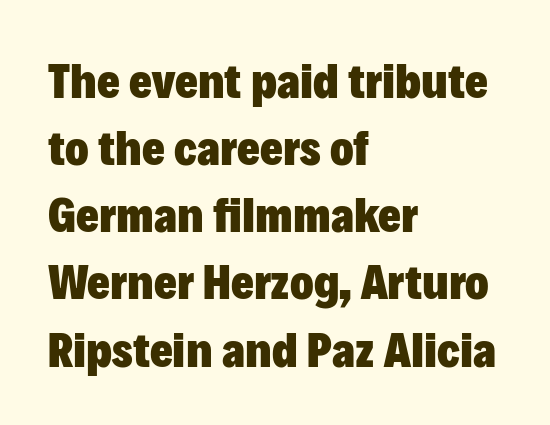
{"serif": "no", "italic": "no", "bold": "yes", "weight": "heavy", "width": "normal", "stroke_contrast": "low", "x_height": "medium", "monospaced": "no", "underline": "no", "align": "left", "line_spacing": "normal", "line_spacing_ratio": 1.37, "letter_spacing": "normal", "letter_spacing_em": 0.0, "glyph_px": 49}
